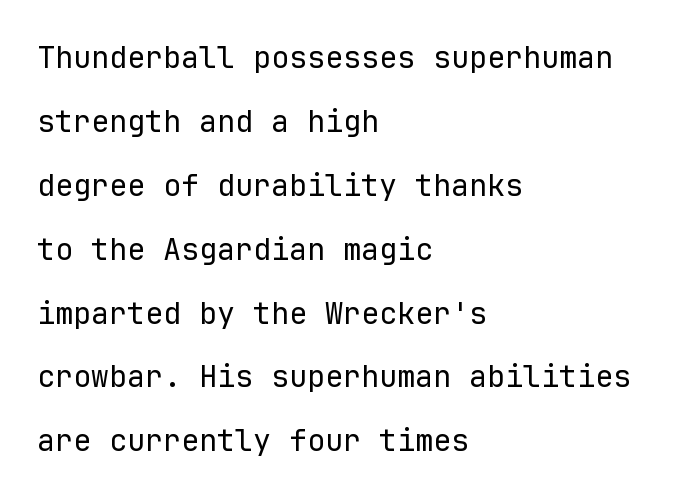
{"serif": "no", "italic": "no", "bold": "no", "weight": "regular", "width": "normal", "stroke_contrast": "low", "x_height": "medium", "monospaced": "yes", "underline": "no", "align": "left", "line_spacing": "loose", "line_spacing_ratio": 2.13, "letter_spacing": "normal", "letter_spacing_em": 0.0, "glyph_px": 30}
